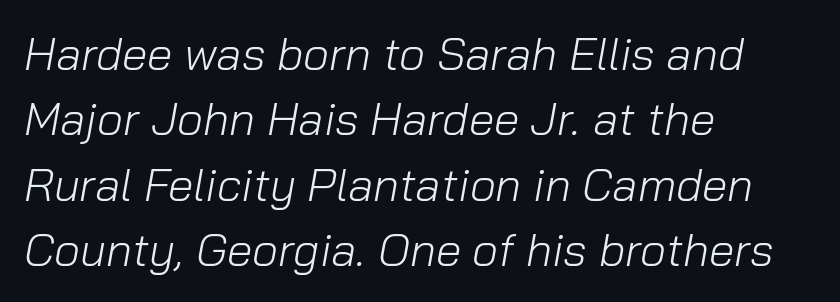
Normally led — the rows are evenly, conventionally spaced. Is the block centered? No — it sits flush against the left margin. Compared with ordinary roman type, these characters are visibly tilted. Rule under the text: the space is simply empty. Character widths vary here, with narrow letters taking less room than wide ones. This sample uses plain, unmodified letter spacing.
